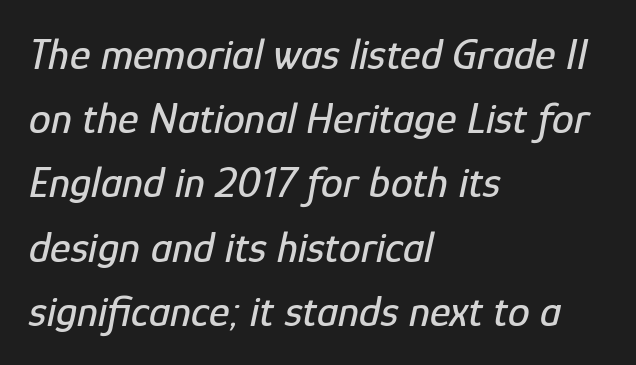
The image shows 44 px condensed type, italic (leaning right); set left-aligned, normal line spacing (1.46x), normal letter spacing, not underlined; low stroke contrast and a medium x-height.
